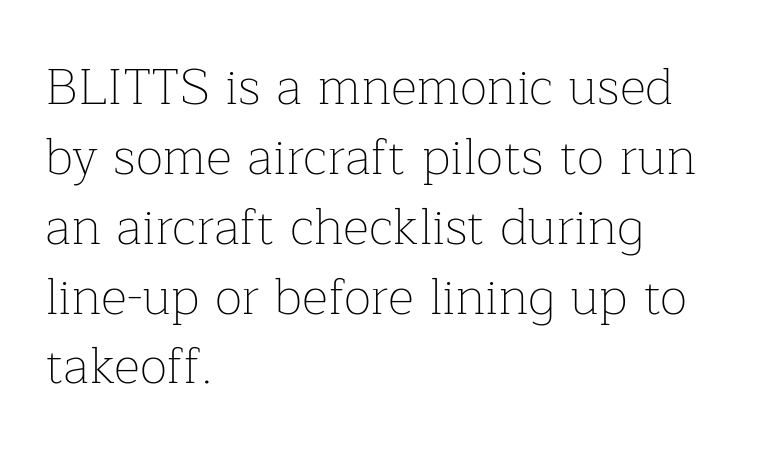
The image shows 51 px thin serif type, upright; set left-aligned, normal line spacing (1.37x), normal letter spacing, not underlined; low stroke contrast and a medium x-height.
